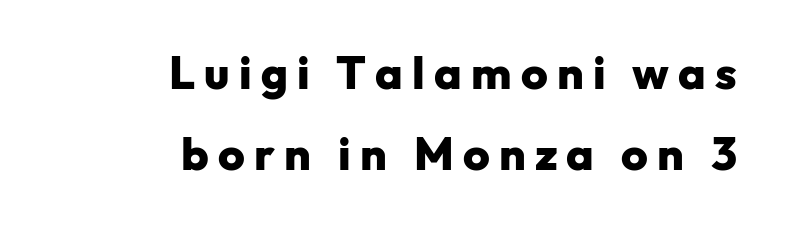
Q: Is the text bold? A: Yes.
Q: Is the text italic (slanted)? A: No, it is upright.
Q: Is the typeface a serif or a sans-serif typeface? A: Sans-serif.
Q: Is the text underlined? A: No.
Q: How is the paragraph aligned? A: Right-aligned.
Q: Is the spacing between letters normal or unusually wide? A: Unusually wide.
Q: Width (condensed, normal, or wide)? A: Normal.
Q: Stroke contrast? A: Low.
Q: x-height? A: Medium.
Q: Monospaced? A: No.
